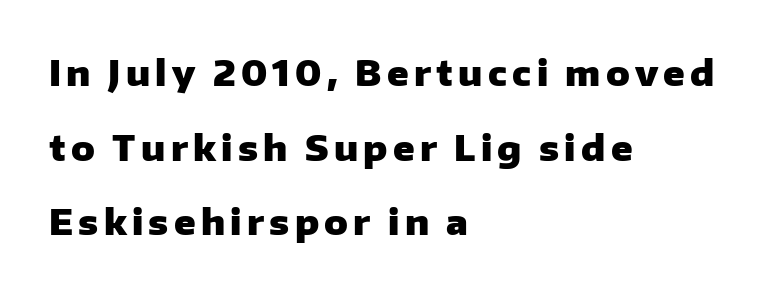
{"serif": "no", "italic": "no", "bold": "yes", "weight": "heavy", "width": "normal", "stroke_contrast": "low", "x_height": "medium", "monospaced": "no", "underline": "no", "align": "left", "line_spacing": "loose", "line_spacing_ratio": 2.13, "glyph_px": 35}
